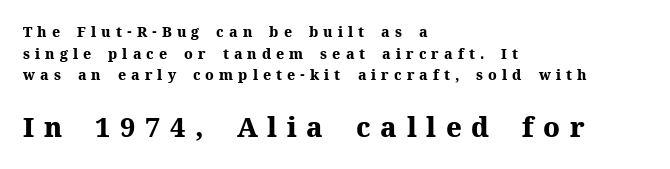
Q: Is the text bold? A: Yes.
Q: Is the text italic (slanted)? A: No, it is upright.
Q: Is the text underlined? A: No.
Q: How is the paragraph aligned? A: Left-aligned.
Q: Is the spacing between letters normal or unusually wide? A: Unusually wide.
Q: Is the spacing between lines tight, normal or loose? A: Normal.
Q: Which block of text is set in a larger size, the first (top) or the second (bottom)? A: The second (bottom) one.
